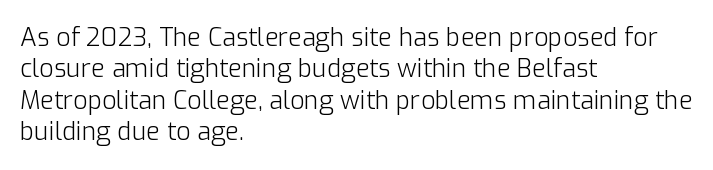
No letter is thick-stroked: the sample isn't bold. This is roman type, the default non-slanted kind. One glance says typical: line gaps are just what's usual. Plain, unruled lines of type. This sample is left-justified, so line endings fall wherever the words run out.
